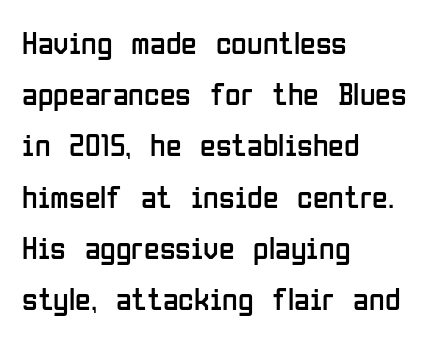
The image shows 32 px regular-weight, condensed sans-serif type, upright; set left-aligned, normal line spacing (1.6x), normal letter spacing, not underlined; low stroke contrast and a medium x-height.
